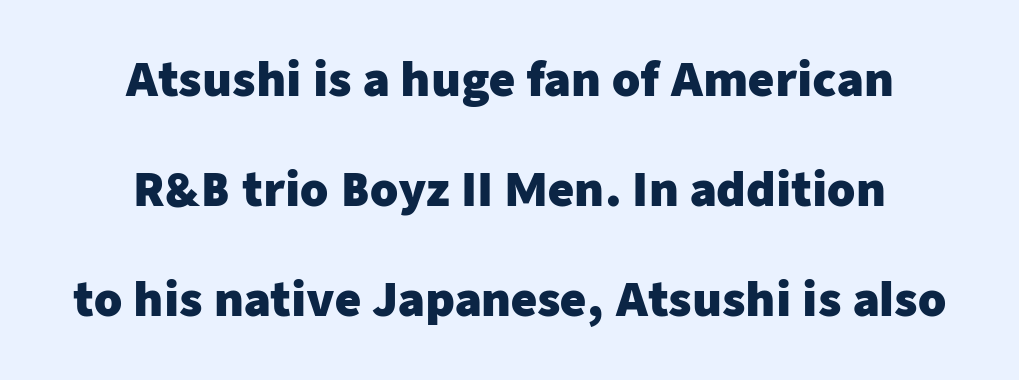
The words here are not underlined. This sample uses plain, unmodified letter spacing. Each glyph is drawn with heavy, bold strokes. The leading is generous, giving the passage an open texture.
